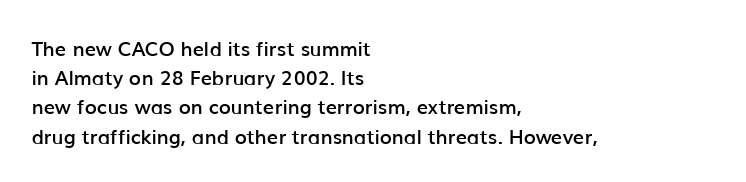
{"italic": "no", "bold": "semi", "underline": "no", "align": "left", "line_spacing": "normal", "line_spacing_ratio": 1.46, "letter_spacing": "normal", "letter_spacing_em": 0.0, "glyph_px": 20}
